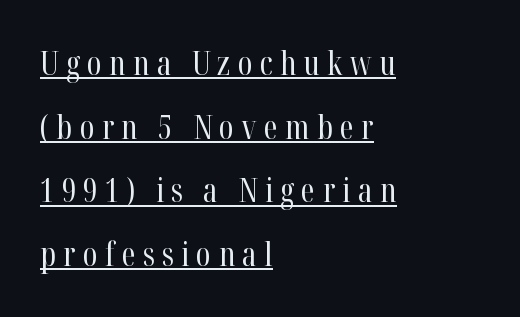
The image shows 32 px regular-weight, condensed serif type, upright; set left-aligned, loose line spacing (1.99x), unusually wide letter spacing (+0.23 em), underlined; high stroke contrast and a medium x-height.
